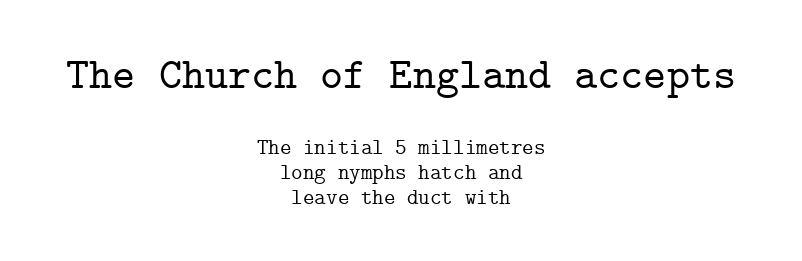
Q: Is the text italic (slanted)? A: No, it is upright.
Q: Is the typeface a serif or a sans-serif typeface? A: Serif.
Q: Is the text underlined? A: No.
Q: How is the paragraph aligned? A: Centered.
Q: Is the spacing between letters normal or unusually wide? A: Normal.
Q: Is the spacing between lines tight, normal or loose? A: Tight.
Q: Which block of text is set in a larger size, the first (top) or the second (bottom)? A: The first (top) one.
Q: Width (condensed, normal, or wide)? A: Normal.
Q: Stroke contrast? A: Low.
Q: x-height? A: Medium.
Q: Monospaced? A: Yes.
